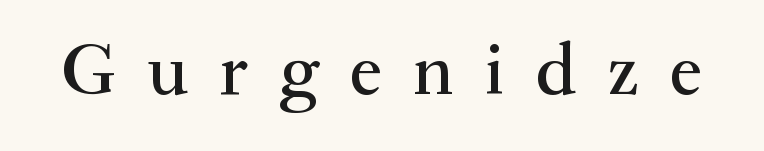
Q: Is the text italic (slanted)? A: No, it is upright.
Q: Is the typeface a serif or a sans-serif typeface? A: Serif.
Q: Is the text underlined? A: No.
Q: Is the spacing between letters normal or unusually wide? A: Unusually wide.
Q: Width (condensed, normal, or wide)? A: Normal.
Q: Stroke contrast? A: Medium.
Q: x-height? A: Small.
Q: Monospaced? A: No.
